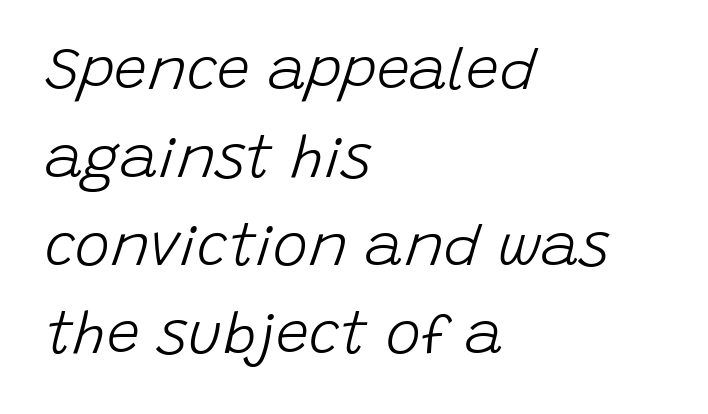
The letters advance in unequal steps, a hallmark of proportional type. This rendering features lettering with no underline. The passage shown is not bold in any degree. Leading matches the norm, producing a regular column. Italic: yes, the glyphs are oblique.
